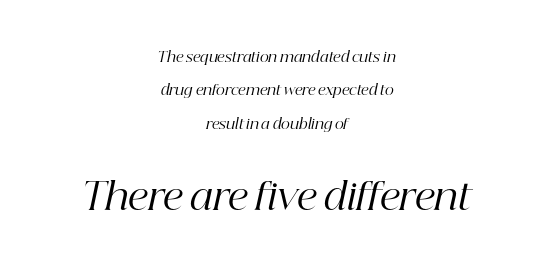
The image shows 37 px regular-weight serif type, italic (leaning right); set centered, loose line spacing (2.38x), normal letter spacing, not underlined; the second (bottom) block is 2.64x larger; high stroke contrast and a medium x-height.
